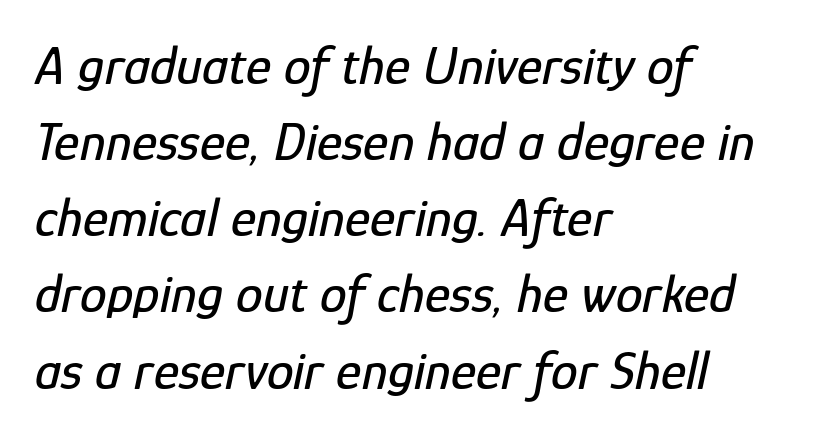
The image shows 54 px condensed type, italic (leaning right); set left-aligned, normal line spacing (1.41x), normal letter spacing, not underlined; low stroke contrast and a medium x-height.
